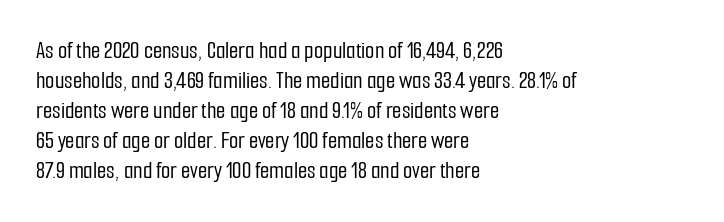
Q: Is the text italic (slanted)? A: No, it is upright.
Q: Is the text underlined? A: No.
Q: How is the paragraph aligned? A: Left-aligned.
Q: Is the spacing between letters normal or unusually wide? A: Normal.
Q: Is the spacing between lines tight, normal or loose? A: Normal.
